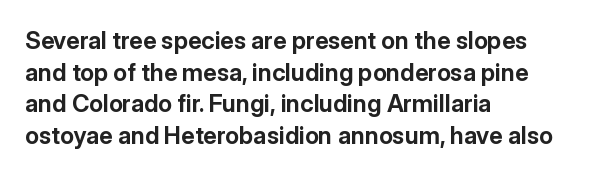
{"italic": "no", "bold": "yes", "underline": "no", "align": "left", "line_spacing": "normal", "line_spacing_ratio": 1.32, "letter_spacing": "normal", "letter_spacing_em": 0.0, "glyph_px": 24}
